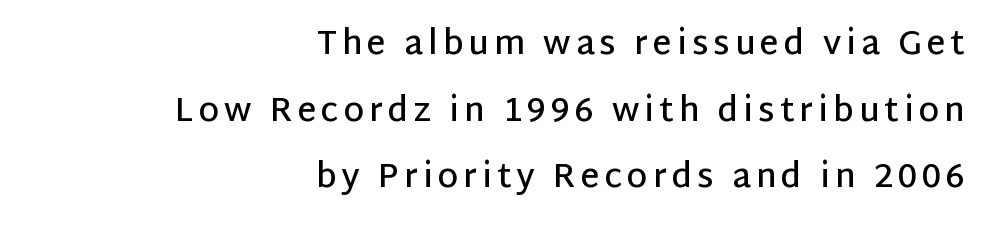
Does the leading feel generous? Absolutely, it's lavish. Check the space under the baseline: it is left empty. Character widths vary here, with narrow letters taking less room than wide ones. Ascenders rise straight up at ninety degrees. Its strokes are somewhat broadened, the hallmark of semibold type. Short and long lines alike share a common ending point at right.
